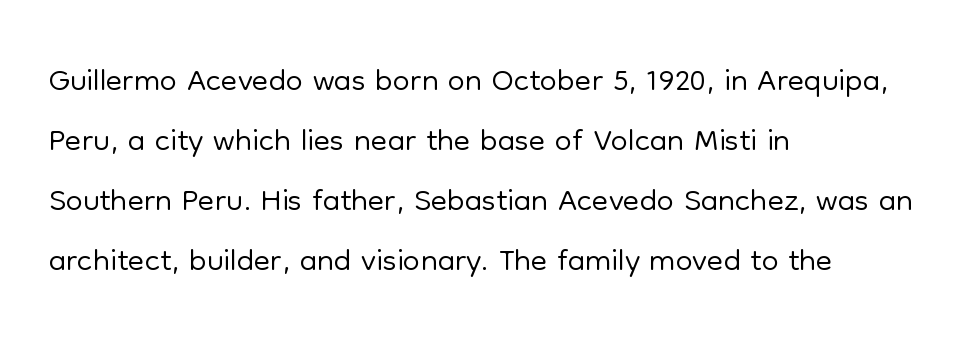
Q: Is the text bold? A: No.
Q: Is the text italic (slanted)? A: No, it is upright.
Q: Is the typeface a serif or a sans-serif typeface? A: Sans-serif.
Q: Is the text underlined? A: No.
Q: How is the paragraph aligned? A: Left-aligned.
Q: Is the spacing between letters normal or unusually wide? A: Normal.
Q: Is the spacing between lines tight, normal or loose? A: Normal.
Q: Width (condensed, normal, or wide)? A: Normal.
Q: Stroke contrast? A: Low.
Q: x-height? A: Medium.
Q: Monospaced? A: No.
